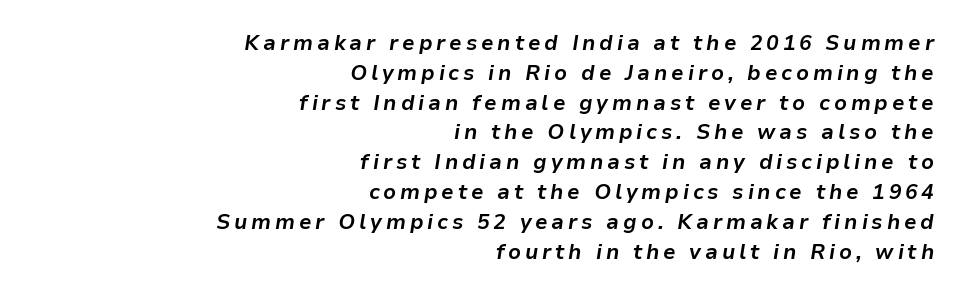
{"italic": "yes", "lean": "right", "slant_degrees": 9, "bold": "yes", "underline": "no", "align": "right", "line_spacing": "normal", "line_spacing_ratio": 1.42, "glyph_px": 21}
